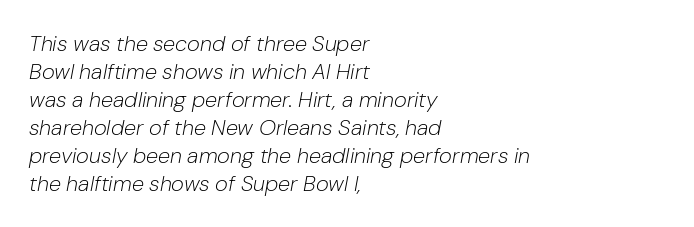
{"italic": "yes", "lean": "right", "slant_degrees": 10, "bold": "no", "underline": "no", "align": "left", "line_spacing": "normal", "line_spacing_ratio": 1.27, "letter_spacing": "normal", "letter_spacing_em": 0.0, "glyph_px": 22}
